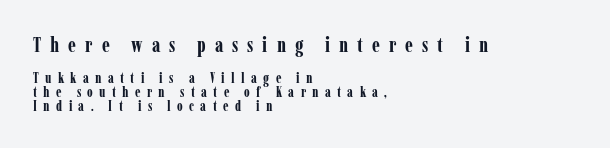
Q: Is the text bold? A: Yes.
Q: Is the text italic (slanted)? A: No, it is upright.
Q: Is the text underlined? A: No.
Q: How is the paragraph aligned? A: Left-aligned.
Q: Is the spacing between letters normal or unusually wide? A: Unusually wide.
Q: Is the spacing between lines tight, normal or loose? A: Tight.
Q: Which block of text is set in a larger size, the first (top) or the second (bottom)? A: The first (top) one.
